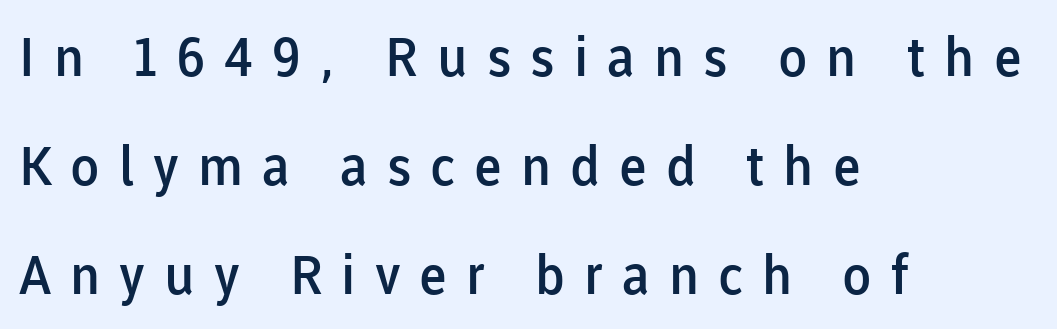
Q: Is the text bold? A: Semi-bold.
Q: Is the text italic (slanted)? A: No, it is upright.
Q: Is the typeface a serif or a sans-serif typeface? A: Sans-serif.
Q: Is the text underlined? A: No.
Q: How is the paragraph aligned? A: Left-aligned.
Q: Is the spacing between letters normal or unusually wide? A: Unusually wide.
Q: Is the spacing between lines tight, normal or loose? A: Loose.
Q: Width (condensed, normal, or wide)? A: Normal.
Q: Stroke contrast? A: Low.
Q: x-height? A: Medium.
Q: Monospaced? A: No.
